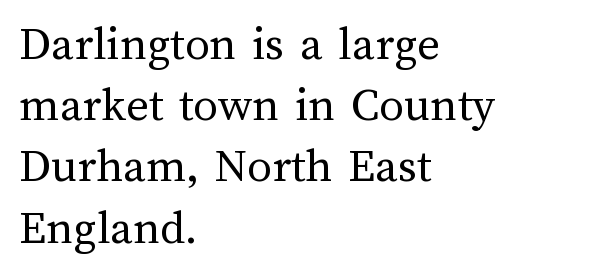
These lines are rendered in a variable-pitch font. Underline: absent. When letters stand straight like this, we call the style roman or upright. The horizontal fit of the characters is conventional and even. The text block is weighted toward the left margin, trailing off unevenly rightward. Quick note: interline space is typical.
